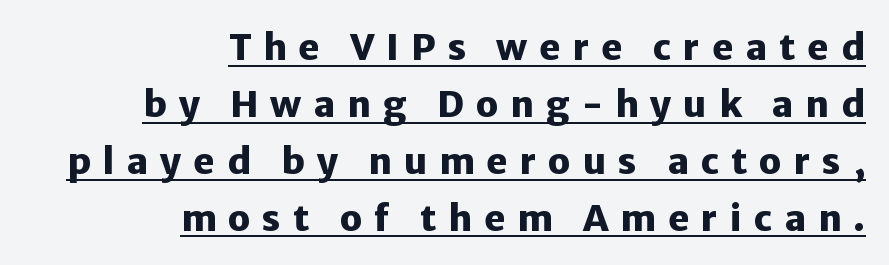
The image shows 36 px heavy sans-serif type, upright; set right-aligned, normal line spacing (1.58x), unusually wide letter spacing (+0.33 em), underlined; low stroke contrast and a medium x-height.
